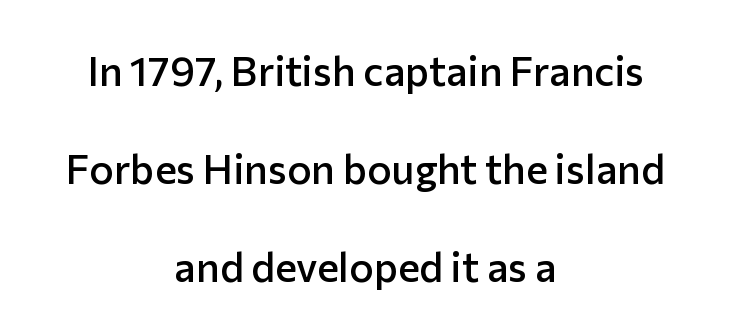
Reading down the column, the eye jumps a long way to each next line. Letterform terminals end flat and unadorned throughout the passage. Bare-footed words on every line. The paragraph has two soft edges and a firm central axis.
